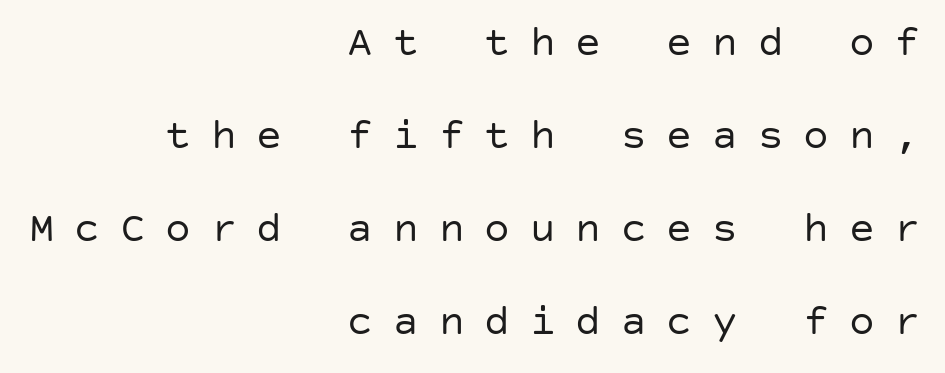
Q: Is the text bold? A: No.
Q: Is the text italic (slanted)? A: No, it is upright.
Q: Is the typeface a serif or a sans-serif typeface? A: Sans-serif.
Q: Is the text underlined? A: No.
Q: How is the paragraph aligned? A: Right-aligned.
Q: Is the spacing between letters normal or unusually wide? A: Unusually wide.
Q: Is the spacing between lines tight, normal or loose? A: Loose.
Q: Width (condensed, normal, or wide)? A: Normal.
Q: Stroke contrast? A: Low.
Q: x-height? A: Large.
